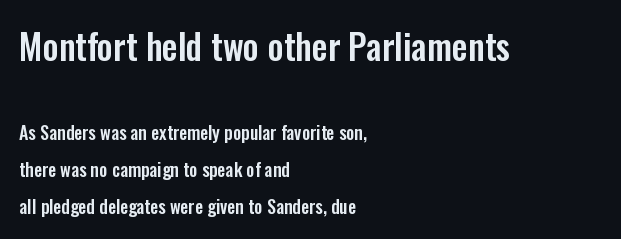
The image shows 35 px condensed sans-serif type, upright; set left-aligned, loose line spacing (2.04x), normal letter spacing, not underlined; the first (top) block is 1.94x larger; low stroke contrast and a medium x-height.
